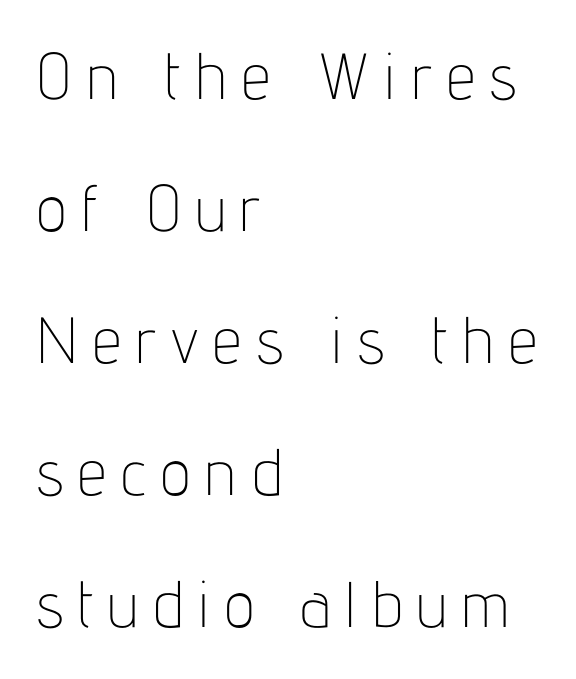
{"serif": "no", "italic": "no", "bold": "no", "weight": "thin", "width": "condensed", "stroke_contrast": "low", "x_height": "medium", "monospaced": "no", "underline": "no", "align": "left", "line_spacing": "loose", "line_spacing_ratio": 2.03, "letter_spacing": "wide", "letter_spacing_em": 0.22, "glyph_px": 65}
